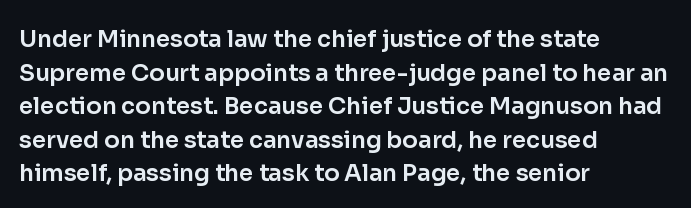
{"italic": "no", "underline": "no", "align": "left", "line_spacing": "normal", "line_spacing_ratio": 1.46, "letter_spacing": "normal", "letter_spacing_em": 0.0, "glyph_px": 23}
